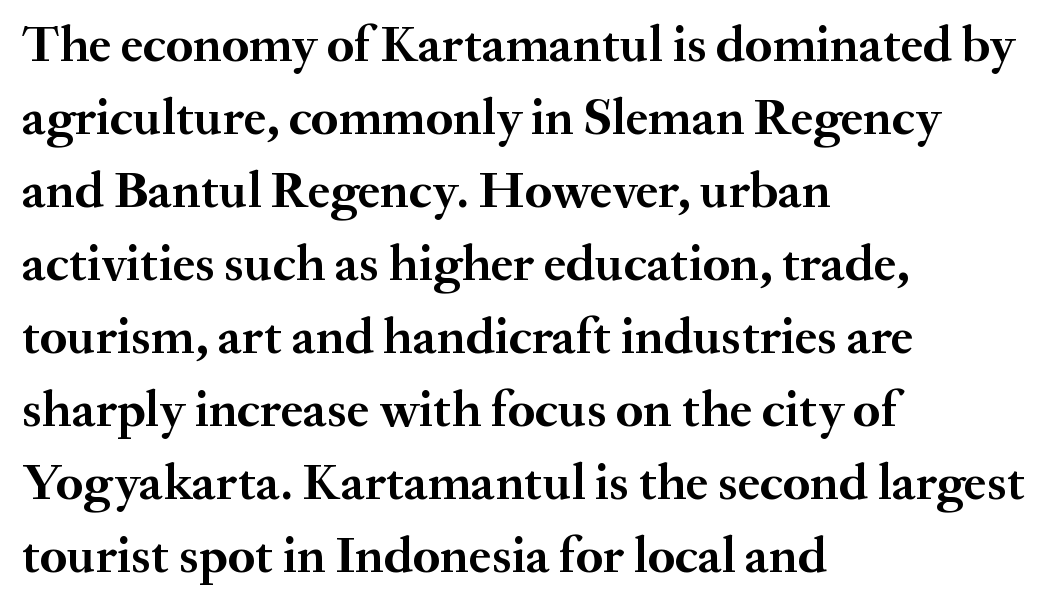
The image shows 51 px semibold serif type, upright; set left-aligned, normal line spacing (1.43x), normal letter spacing, not underlined; medium stroke contrast and a small x-height.
